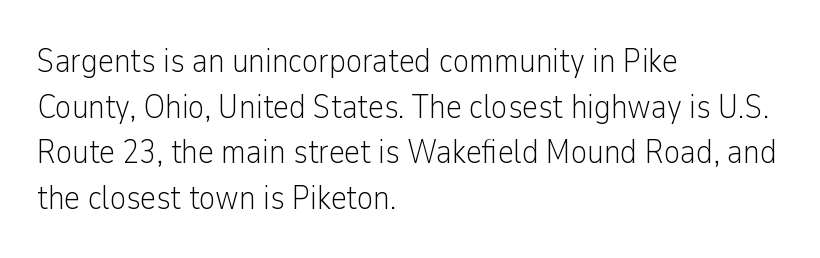
{"serif": "no", "italic": "no", "bold": "no", "weight": "light", "width": "condensed", "stroke_contrast": "low", "x_height": "medium", "monospaced": "no", "underline": "no", "align": "left", "line_spacing": "normal", "line_spacing_ratio": 1.34, "letter_spacing": "normal", "letter_spacing_em": 0.0, "glyph_px": 34}
